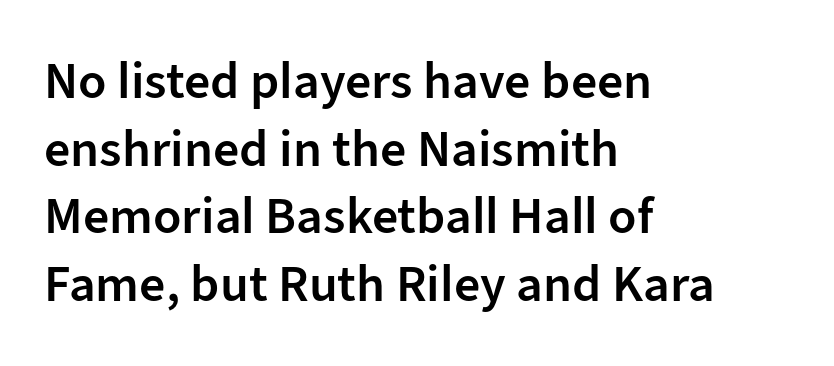
{"serif": "no", "italic": "no", "bold": "semi", "weight": "semibold", "width": "normal", "stroke_contrast": "low", "x_height": "medium", "monospaced": "no", "underline": "no", "align": "left", "line_spacing": "normal", "line_spacing_ratio": 1.3, "letter_spacing": "normal", "letter_spacing_em": 0.0, "glyph_px": 52}
